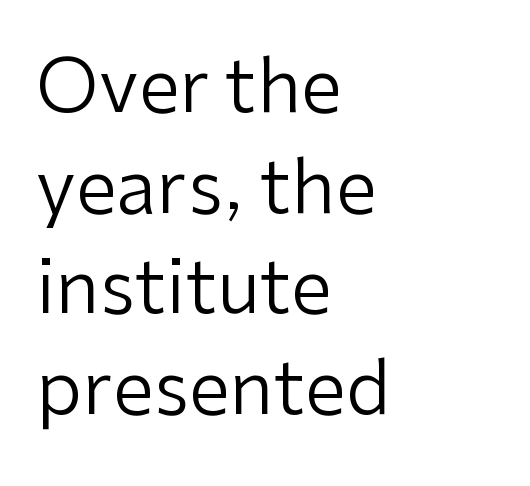
The image shows 74 px regular-weight sans-serif type, upright; set left-aligned, normal line spacing (1.36x), normal letter spacing, not underlined; low stroke contrast and a medium x-height.
